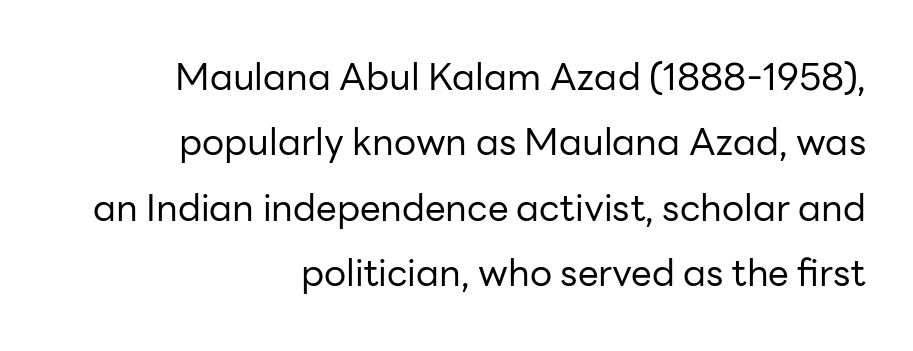
The image shows 37 px regular-weight sans-serif type, upright; set right-aligned, line spacing 1.77x, normal letter spacing, not underlined; low stroke contrast and a medium x-height.
